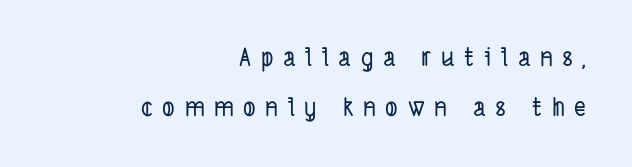
Q: Is the text underlined? A: No.
Q: How is the paragraph aligned? A: Right-aligned.
Q: Is the spacing between letters normal or unusually wide? A: Unusually wide.
Q: Is the spacing between lines tight, normal or loose? A: Loose.
